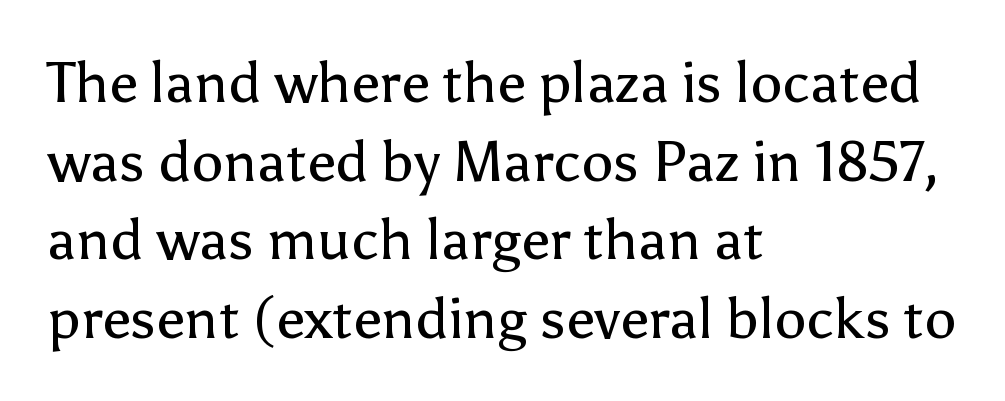
Horizontal bands of white between lines are of average thickness. This rendering leaves character spacing at its baseline value. The paragraph has a hard left edge and a soft right edge. If you drew a line through each stem, it would be perfectly vertical.
